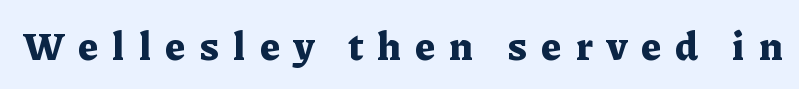
Do the letters lean? They stand straight. Characters follow at a spacing far wider than the type designer built in. The designer went with a serif here, giving each stem small feet. Underline: absent.
